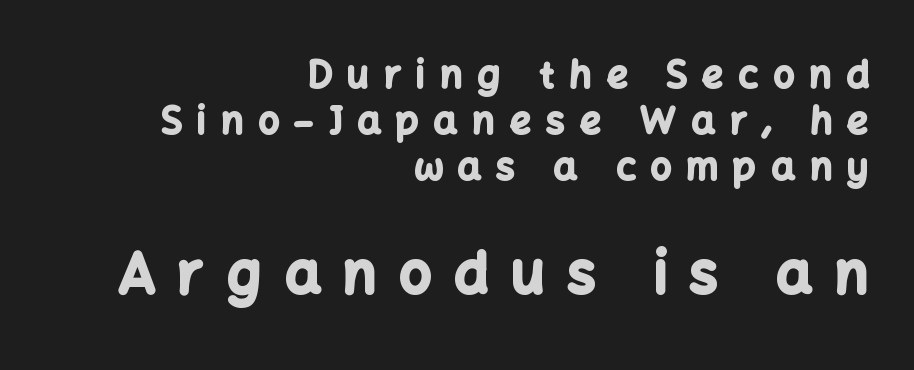
The image shows 56 px bold sans-serif type, upright; set right-aligned, normal line spacing (1.25x), unusually wide letter spacing (+0.41 em), not underlined; the second (bottom) block is 1.51x larger; low stroke contrast and a medium x-height.
